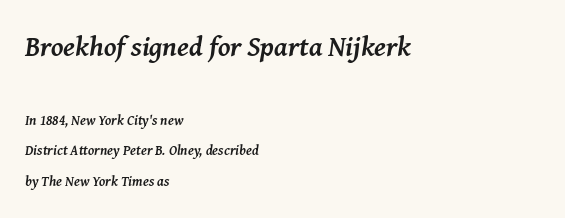
The image shows 28 px semibold serif type, italic (leaning right); set left-aligned, loose line spacing (2.19x), normal letter spacing, not underlined; the first (top) block is 2.0x larger; medium stroke contrast and a medium x-height.
